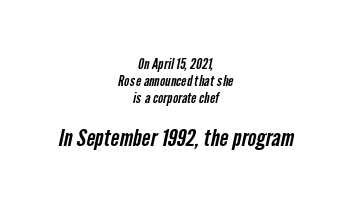
The image shows 23 px text type; set centered, line spacing 1.2x, normal letter spacing, not underlined; the second (bottom) block is 1.64x larger.
